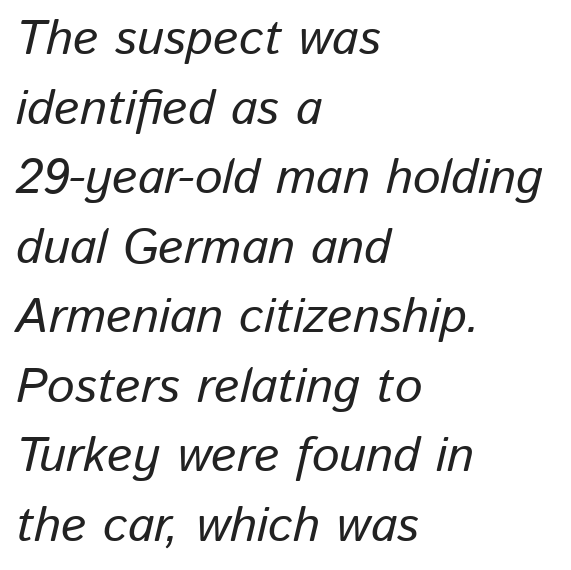
{"italic": "yes", "lean": "right", "slant_degrees": 13, "width": "normal", "stroke_contrast": "low", "x_height": "medium", "monospaced": "no", "underline": "no", "align": "left", "line_spacing": "normal", "line_spacing_ratio": 1.42, "letter_spacing": "normal", "letter_spacing_em": 0.0, "glyph_px": 49}
